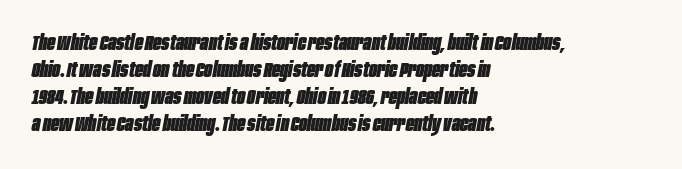
Each row of text sits above clean, open space. Is the letter spacing exaggerated? No — it looks like the ordinary default. Quick note: italic. Reading down the block, your eye returns to a fixed left position each line. Students, this is bold: see how much ink each stroke carries.
